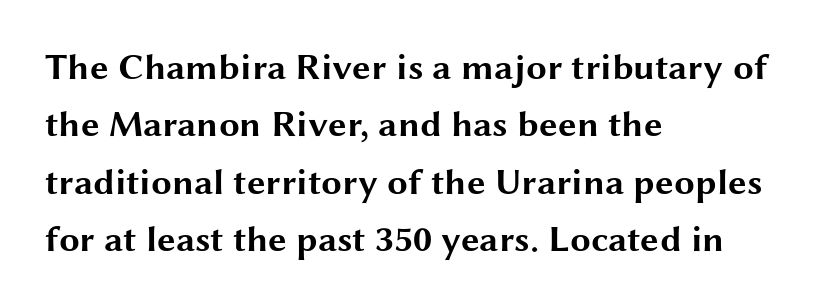
{"serif": "no", "italic": "no", "bold": "yes", "weight": "bold", "width": "wide", "stroke_contrast": "medium", "x_height": "medium", "monospaced": "no", "underline": "no", "align": "left", "line_spacing": "normal", "line_spacing_ratio": 1.55, "letter_spacing": "normal", "letter_spacing_em": 0.0, "glyph_px": 37}
